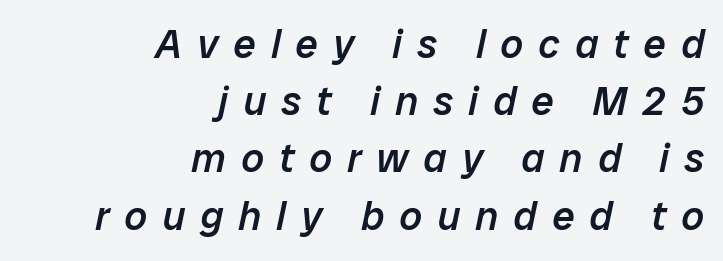
As a designer I'd log this as weight 600, semibold. Successive baselines arrive at the customary interval. Each letter keeps its own natural width here, so spacing adapts to shape. Descender tails drop into unmarked territory.
